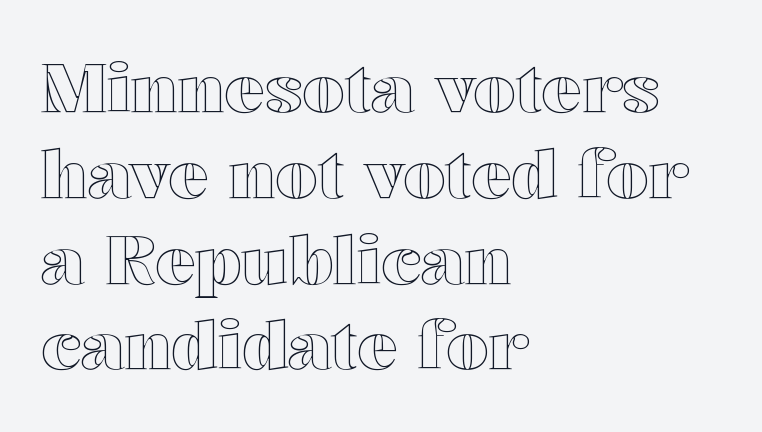
These lines are rendered in a variable-pitch font. Does the lettering tilt? It doesn't — this is upright. Underline: absent. The gaps between neighbouring characters are ordinary and unremarkable.
